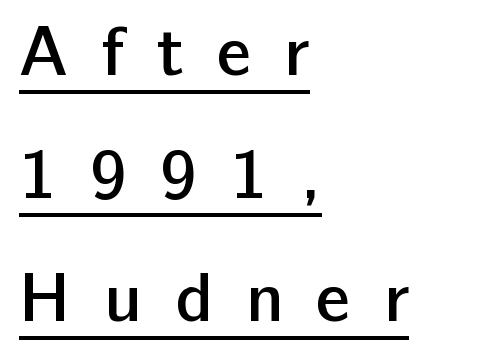
Q: Is the text bold? A: Semi-bold.
Q: Is the text italic (slanted)? A: No, it is upright.
Q: Is the typeface a serif or a sans-serif typeface? A: Sans-serif.
Q: Is the text underlined? A: Yes.
Q: How is the paragraph aligned? A: Left-aligned.
Q: Is the spacing between letters normal or unusually wide? A: Unusually wide.
Q: Width (condensed, normal, or wide)? A: Normal.
Q: Stroke contrast? A: Low.
Q: x-height? A: Medium.
Q: Monospaced? A: No.
